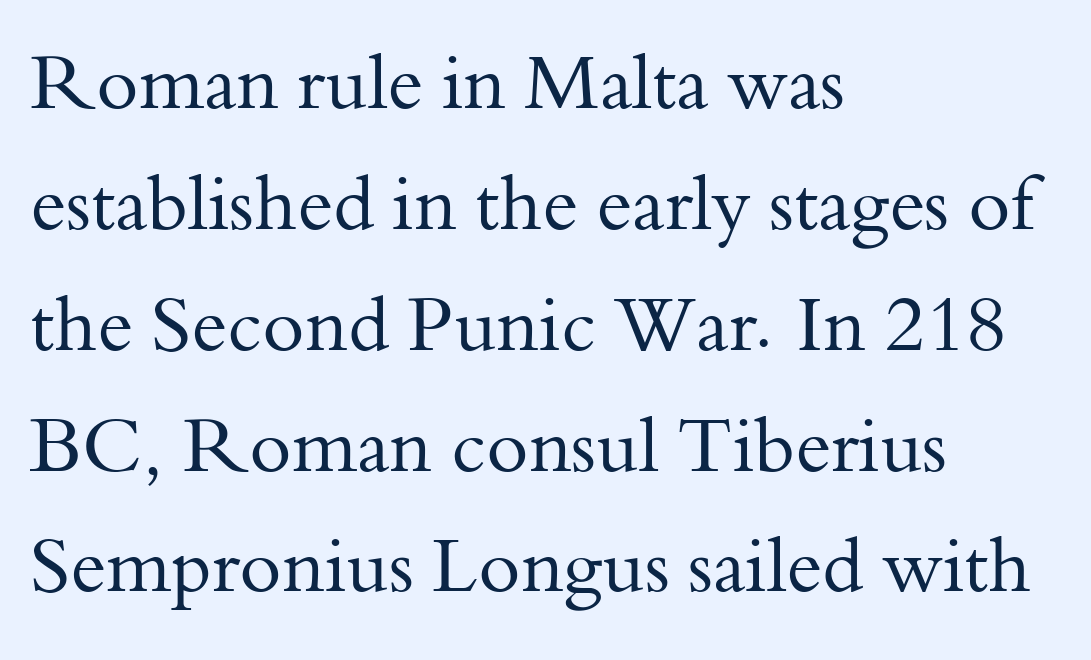
The image shows 76 px regular-weight serif type, upright; set left-aligned, normal line spacing (1.59x), normal letter spacing, not underlined; medium stroke contrast and a small x-height.
